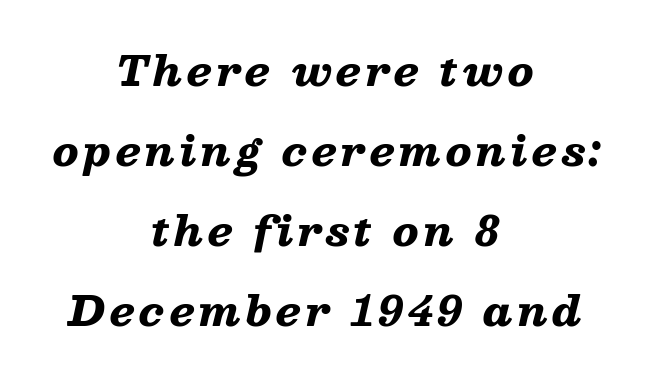
Typesetter's note: full bold, strokes at maximum text heaviness. Whoever set this chose breathing room over compactness in the vertical rhythm. Where is the straight margin? There isn't one; the lines are centered. The passage shown is not underscored anywhere. Italic: yes, the glyphs are oblique. You could not count columns in this text — the font is proportionally spaced.
